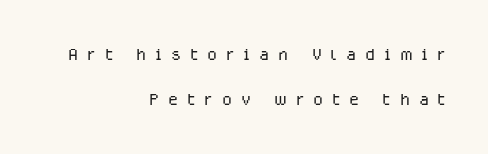
The image shows 23 px text type, upright; set right-aligned, loose line spacing (1.96x), unusually wide letter spacing (+0.38 em), not underlined.
